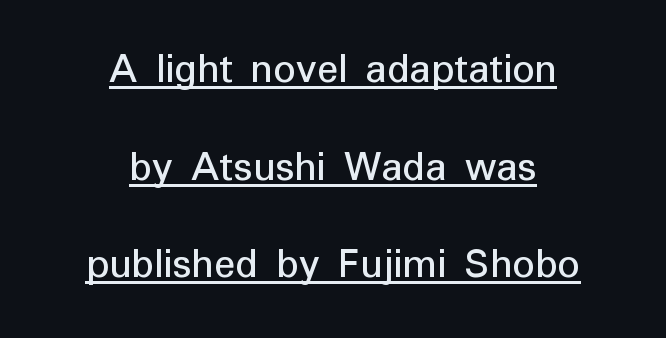
{"serif": "no", "italic": "no", "width": "normal", "stroke_contrast": "low", "x_height": "medium", "monospaced": "no", "underline": "yes", "align": "center", "line_spacing": "loose", "line_spacing_ratio": 2.22, "letter_spacing": "normal", "letter_spacing_em": 0.0, "glyph_px": 44}
